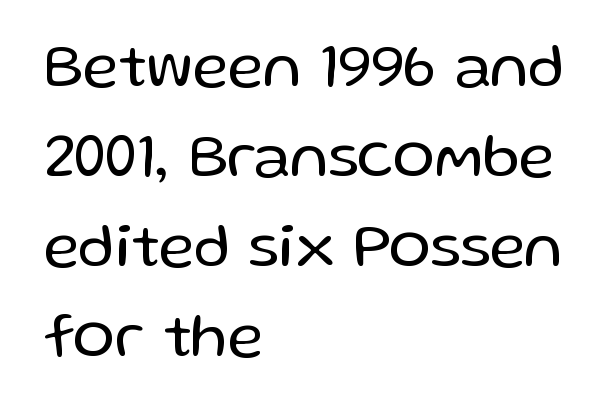
The image shows 63 px regular-weight sans-serif type, upright; set left-aligned, normal line spacing (1.43x), normal letter spacing, not underlined; low stroke contrast and a medium x-height.
